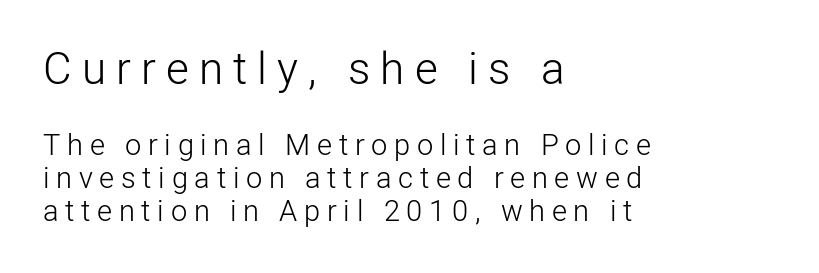
Q: Is the text bold? A: No.
Q: Is the text italic (slanted)? A: No, it is upright.
Q: Is the typeface a serif or a sans-serif typeface? A: Sans-serif.
Q: Is the text underlined? A: No.
Q: How is the paragraph aligned? A: Left-aligned.
Q: Is the spacing between letters normal or unusually wide? A: Unusually wide.
Q: Is the spacing between lines tight, normal or loose? A: Tight.
Q: Which block of text is set in a larger size, the first (top) or the second (bottom)? A: The first (top) one.
Q: Width (condensed, normal, or wide)? A: Normal.
Q: Stroke contrast? A: Low.
Q: x-height? A: Medium.
Q: Monospaced? A: No.
